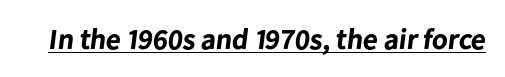
The image shows 29 px bold sans-serif type; set normal letter spacing, underlined; low stroke contrast and a medium x-height.
